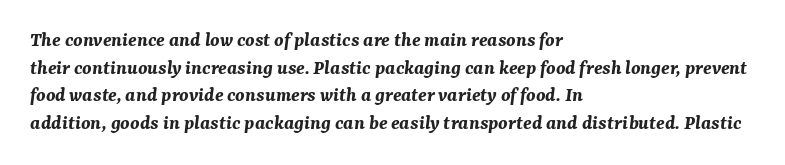
Q: Is the text bold? A: Yes.
Q: Is the text italic (slanted)? A: Yes, it leans right by about 7 degrees.
Q: Is the text underlined? A: No.
Q: How is the paragraph aligned? A: Left-aligned.
Q: Is the spacing between letters normal or unusually wide? A: Normal.
Q: Is the spacing between lines tight, normal or loose? A: Normal.
